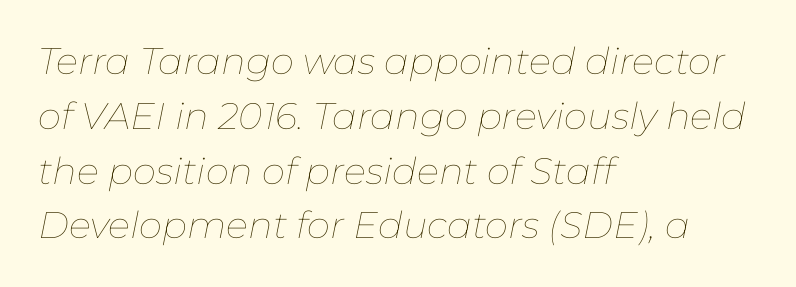
Is this a fixed-width face? No — the glyphs have proportional, varying widths. Caption: standard tracking, unaltered. Casual observation: everything's shoved over to the left. Emphasis-style slanted type is in use.
